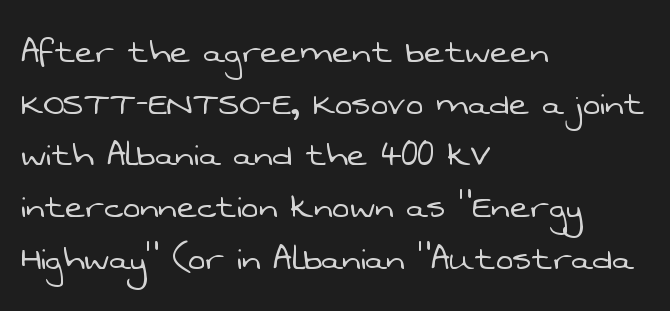
The rendering keeps characters at their native spacing. Weight: not bold — regular or lighter. I'd call this a sans setting — the letters go barefoot. The compositor pushed each line to the left boundary. Underlining? Definitely not there. Each letter keeps its own natural width here, so spacing adapts to shape.
